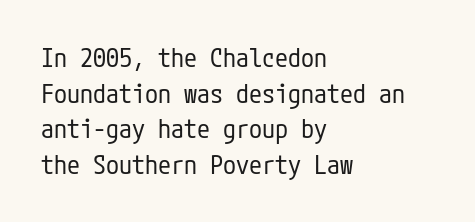
The image shows 26 px text type, upright; set left-aligned, normal line spacing (1.37x), normal letter spacing, not underlined.
